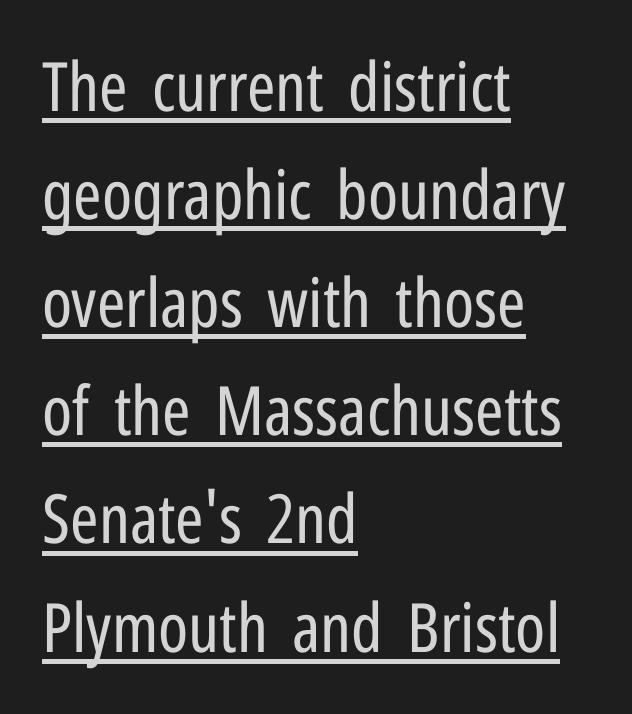
Nobody touched the tracking dial on this one. If you drew a ruler down the left edge, every line would touch it. These lines were composed using upright roman letters. Stems and bowls with no extra thickness — not bold. The vertical gap from one line to the next is medium. Serifs: no, the terminals of the letterforms are clean.
